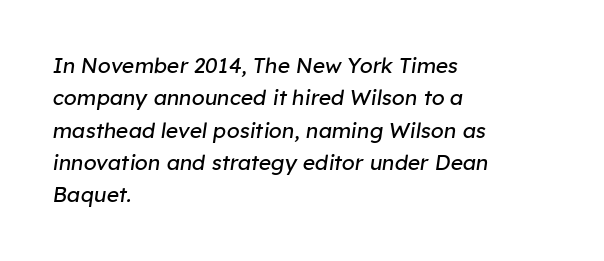
The image shows 21 px text type, italic (leaning right); set left-aligned, normal line spacing (1.54x), normal letter spacing, not underlined.
